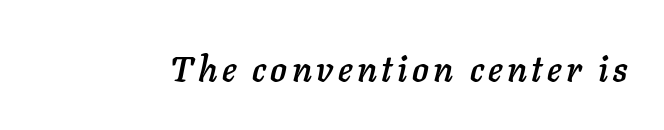
Q: Is the text italic (slanted)? A: Yes, it leans right by about 11 degrees.
Q: Is the text underlined? A: No.
Q: Width (condensed, normal, or wide)? A: Normal.
Q: Stroke contrast? A: Low.
Q: x-height? A: Medium.
Q: Monospaced? A: No.
